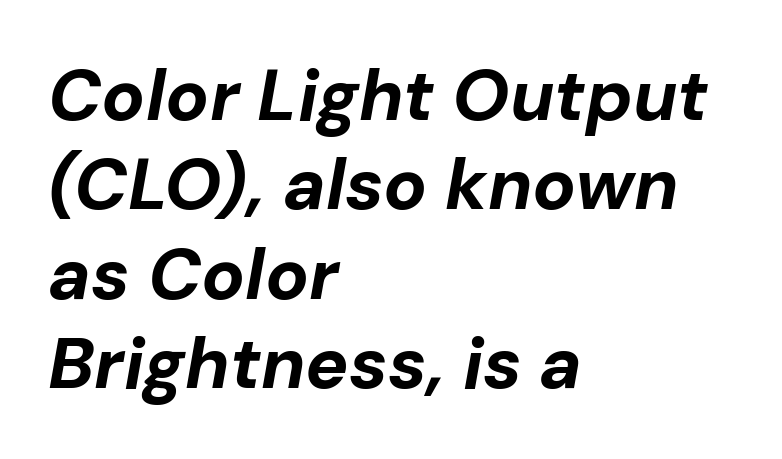
Q: Is the text bold? A: Yes.
Q: Is the text italic (slanted)? A: Yes, it leans right by about 10 degrees.
Q: Is the text underlined? A: No.
Q: How is the paragraph aligned? A: Left-aligned.
Q: Is the spacing between letters normal or unusually wide? A: Normal.
Q: Width (condensed, normal, or wide)? A: Normal.
Q: Stroke contrast? A: Low.
Q: x-height? A: Medium.
Q: Monospaced? A: No.
